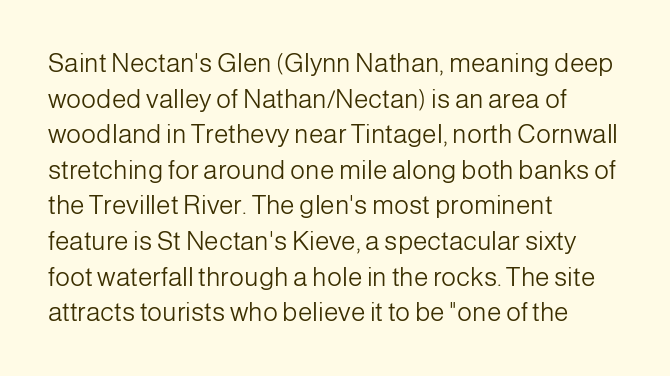
The line texture is even and compact thanks to regular tracking. Honestly, the row spacing looks completely unremarkable. Every row of glyphs begins at an identical x-position on the left. The letters stand straight up with perfectly vertical stems. Stroke thickness stays within the range of a standard reading face or lighter. Unmarked baselines from the first word to the last.
